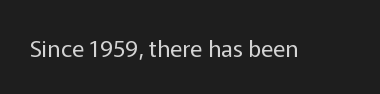
{"italic": "no", "bold": "no", "underline": "no", "letter_spacing": "normal", "letter_spacing_em": 0.0, "glyph_px": 23}
